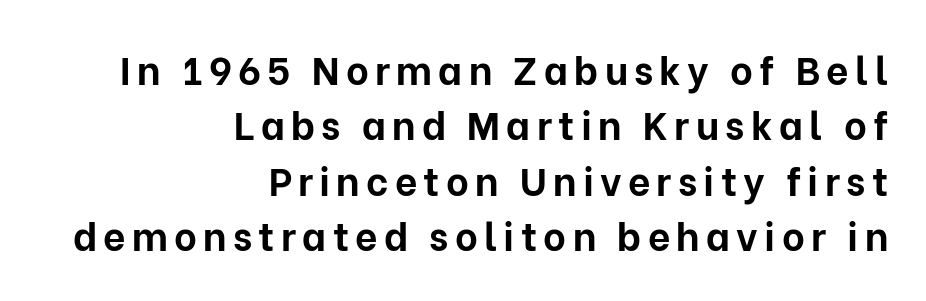
The passage shown is not underscored anywhere. Italic? Not at all — the glyphs are vertical. Nope, no serifs anywhere on these letters. Leading matches the norm, producing a regular column.
